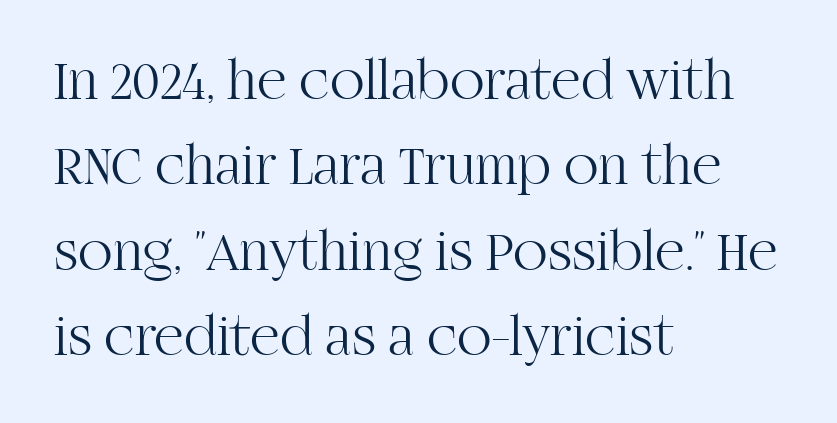
The rendering keeps characters at their native spacing. This sample keeps an unexceptional amount of space between lines. Compared with a centered layout, this one pins lines to the left instead. Bare-footed words on every line. The typesetting does not lean heavy: it is not bold.
